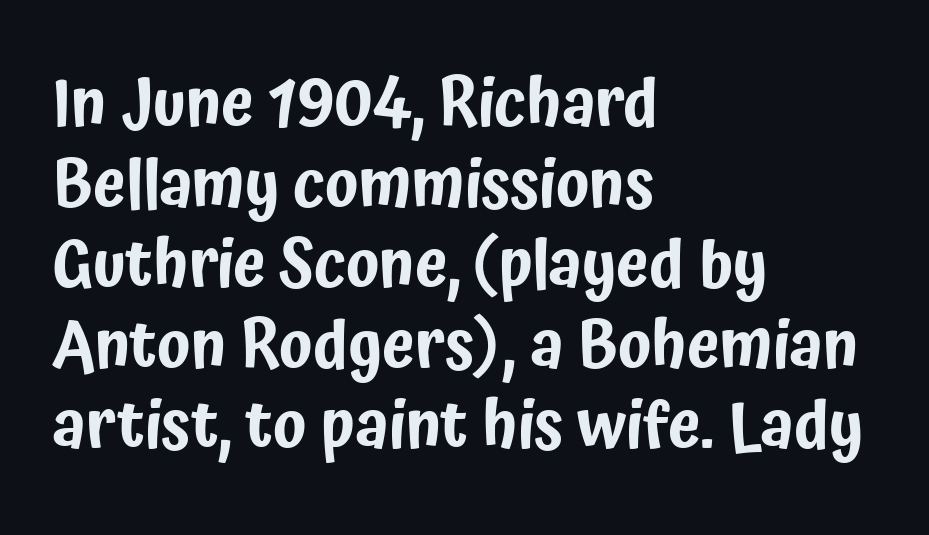
The face used here is proportionally spaced, like ordinary book or web type. Letterform terminals end flat and unadorned throughout the passage. The compositor pushed each line to the left boundary. The specimen omits any rule beneath the text block's lines. Between one letter and the next there's only the usual sliver of space. These lines were composed using upright roman letters.
